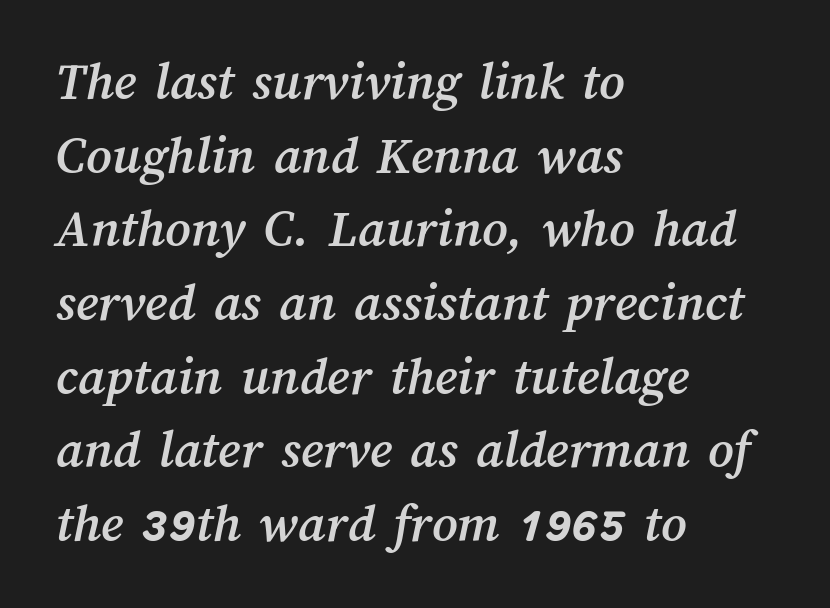
The image shows 55 px text type; set left-aligned, normal line spacing (1.34x), normal letter spacing, not underlined; medium stroke contrast and a medium x-height.
